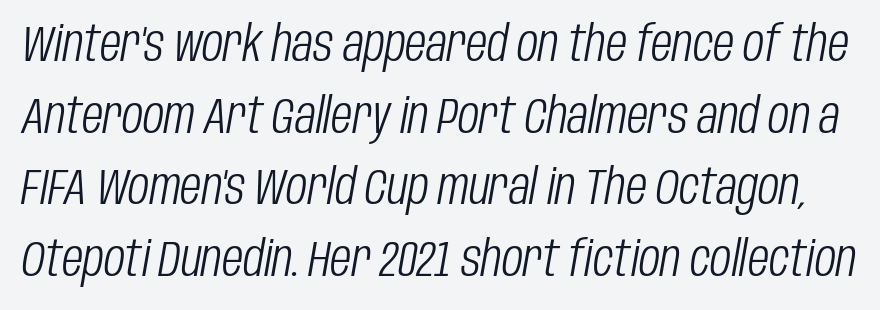
Q: Is the text bold? A: No.
Q: Is the text italic (slanted)? A: Yes, it leans right by about 10 degrees.
Q: Is the text underlined? A: No.
Q: Is the spacing between letters normal or unusually wide? A: Normal.
Q: Is the spacing between lines tight, normal or loose? A: Normal.
Q: Width (condensed, normal, or wide)? A: Condensed.
Q: Stroke contrast? A: Low.
Q: x-height? A: Large.
Q: Monospaced? A: No.
